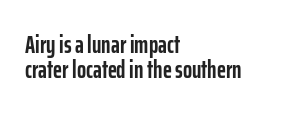
{"italic": "no", "bold": "yes", "underline": "no", "align": "left", "line_spacing": "tight", "line_spacing_ratio": 1.05, "letter_spacing": "normal", "letter_spacing_em": 0.0, "glyph_px": 24}
